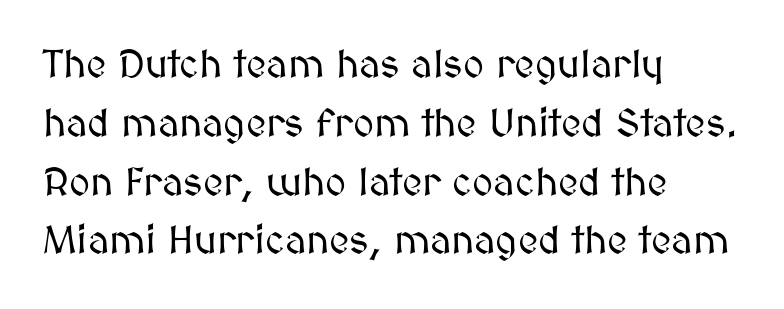
Here the glyphs are tracked normally, forming tight word shapes. Looks like regular typesetting: each glyph gets only the width it needs. Bare-footed words on every line. Leftover space on each line is placed entirely after the last word. A roman cut, with each character standing at attention.
